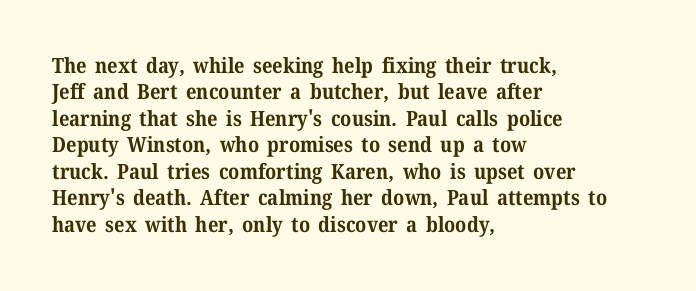
The image shows 21 px bold type, upright; set left-aligned, normal line spacing (1.26x), normal letter spacing, not underlined.
